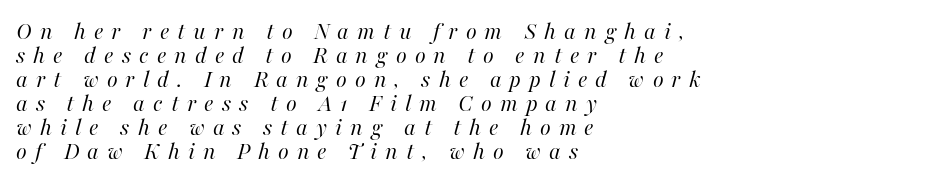
Observe the wide spacing: letters keep a clear distance from each other. No extra ink here — the face is not bold. Each line starts at the same left margin while the right side varies. Quick note: italic. Beneath every word, the page is bare.
